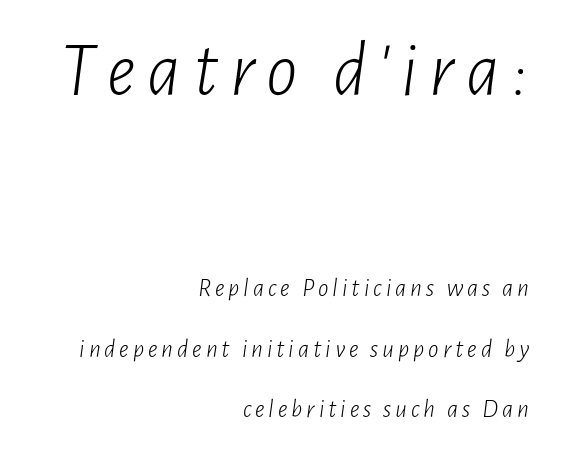
The image shows 78 px light, condensed type, italic (leaning right); set right-aligned, loose line spacing (2.32x), not underlined; the first (top) block is 3.0x larger; low stroke contrast and a medium x-height.
